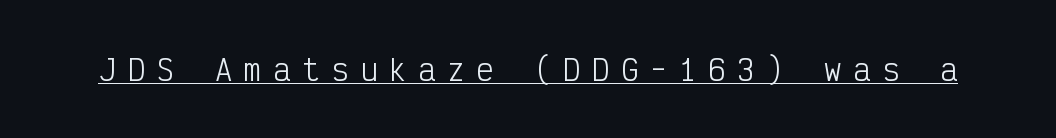
{"serif": "no", "italic": "no", "bold": "no", "weight": "light", "width": "condensed", "stroke_contrast": "low", "x_height": "medium", "monospaced": "yes", "underline": "yes", "letter_spacing": "wide", "letter_spacing_em": 0.4, "glyph_px": 29}
